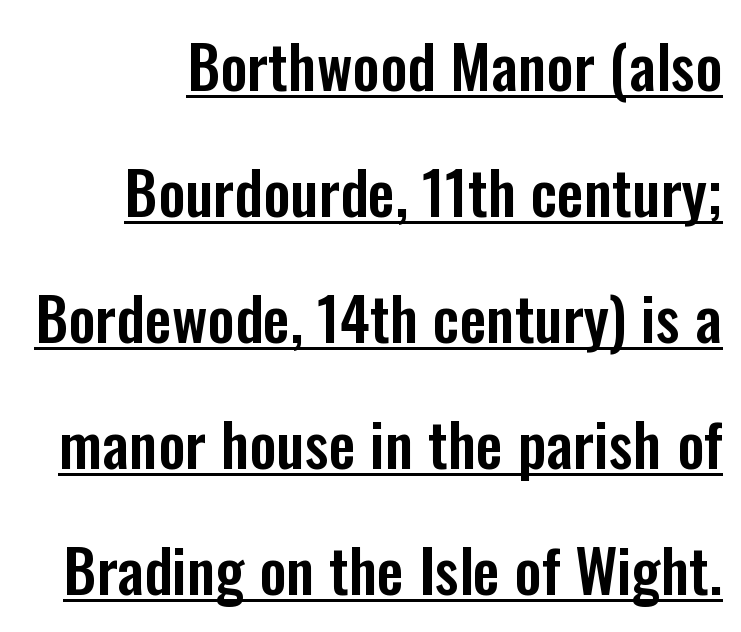
{"serif": "no", "italic": "no", "width": "condensed", "stroke_contrast": "low", "x_height": "medium", "monospaced": "no", "underline": "yes", "line_spacing": "loose", "line_spacing_ratio": 2.1, "letter_spacing": "normal", "letter_spacing_em": 0.0, "glyph_px": 60}
